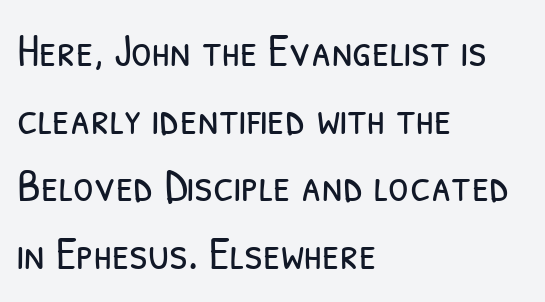
Q: Is the text bold? A: No.
Q: Is the typeface a serif or a sans-serif typeface? A: Sans-serif.
Q: Is the text underlined? A: No.
Q: How is the paragraph aligned? A: Left-aligned.
Q: Is the spacing between letters normal or unusually wide? A: Normal.
Q: Is the spacing between lines tight, normal or loose? A: Normal.
Q: Width (condensed, normal, or wide)? A: Condensed.
Q: Stroke contrast? A: Low.
Q: x-height? A: Medium.
Q: Monospaced? A: No.
